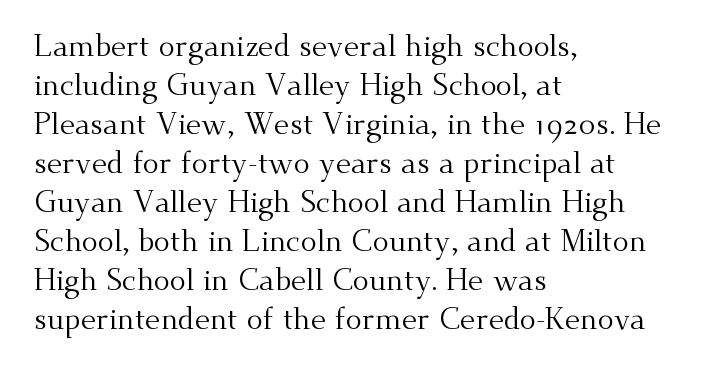
Rendered with straight, roman letterforms. A normal amount of white space separates one row of letters from the next. Is the block centered? No — it sits flush against the left margin. Honestly, the letter spacing is just normal — you wouldn't notice it. The passage shown is not bold in any degree.
